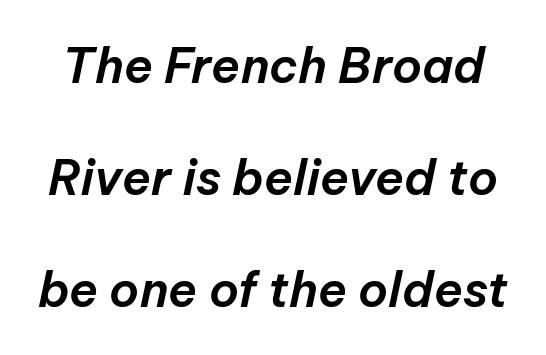
{"italic": "yes", "lean": "right", "slant_degrees": 12, "width": "normal", "stroke_contrast": "low", "x_height": "medium", "monospaced": "no", "underline": "no", "line_spacing": "loose", "line_spacing_ratio": 2.33, "letter_spacing": "normal", "letter_spacing_em": 0.0, "glyph_px": 48}
